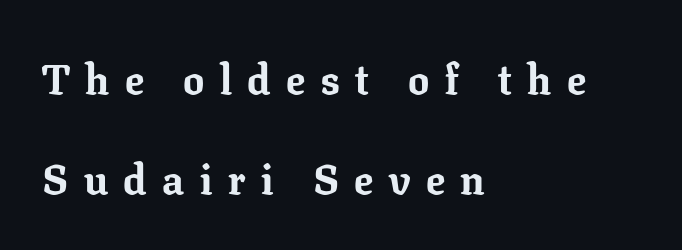
The image shows 42 px bold serif type, upright; set left-aligned, loose line spacing (2.37x), unusually wide letter spacing (+0.37 em), not underlined; low stroke contrast and a medium x-height.
